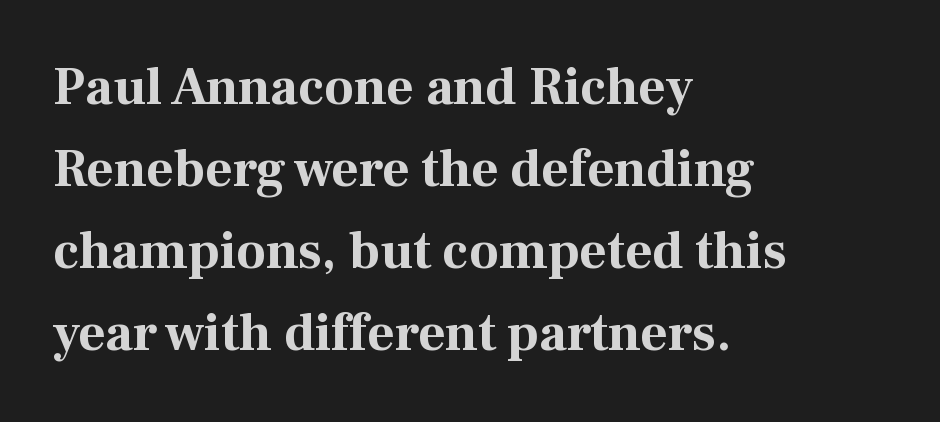
The space beneath each line is pristine and unruled. Summary of vertical rhythm: regular, with standard interline spacing. Compared with a centered layout, this one pins lines to the left instead. The letters are bold, with thick, heavy strokes. The rendering uses natural spacing where letterforms have individual widths.
